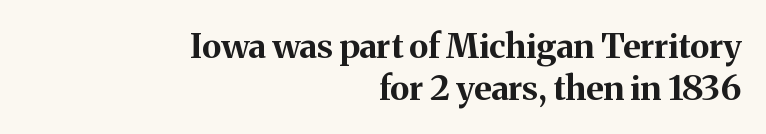
{"serif": "yes", "italic": "no", "bold": "yes", "weight": "bold", "width": "normal", "stroke_contrast": "medium", "x_height": "medium", "monospaced": "no", "underline": "no", "align": "right", "line_spacing_ratio": 1.23, "letter_spacing": "normal", "letter_spacing_em": 0.0, "glyph_px": 34}
